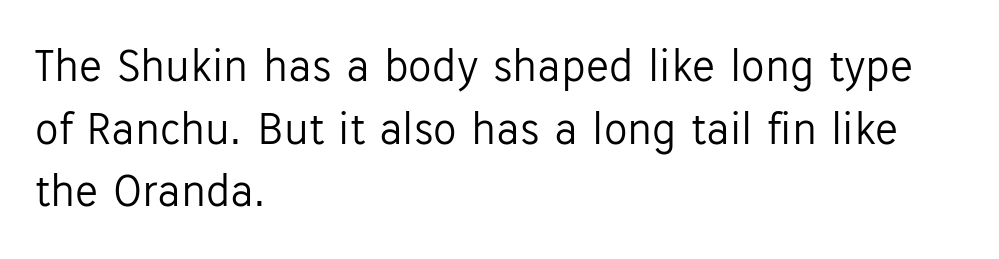
Bold? No — there's no thickening of the strokes. Quick note: underline off. Whoever set this chose a conventional vertical rhythm. The font family rendered here belongs to the sans-serif group. All the whitespace from short lines collects on the right. Tall strokes in this sample are plumb rather than angled.
